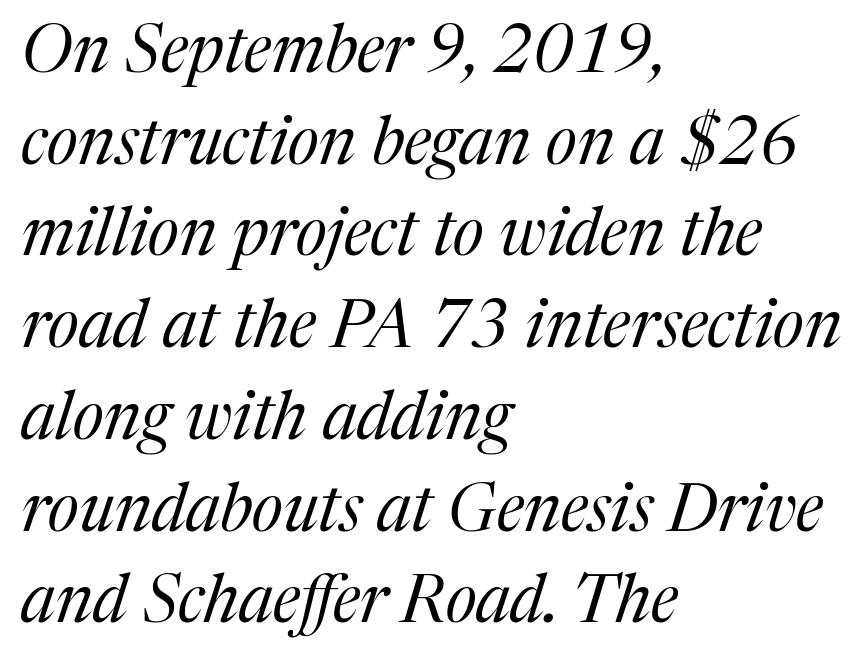
Q: Is the text bold? A: No.
Q: Is the text italic (slanted)? A: Yes, it leans right by about 17 degrees.
Q: Is the typeface a serif or a sans-serif typeface? A: Serif.
Q: Is the text underlined? A: No.
Q: How is the paragraph aligned? A: Left-aligned.
Q: Is the spacing between letters normal or unusually wide? A: Normal.
Q: Is the spacing between lines tight, normal or loose? A: Normal.
Q: Width (condensed, normal, or wide)? A: Normal.
Q: Stroke contrast? A: Medium.
Q: x-height? A: Medium.
Q: Monospaced? A: No.
